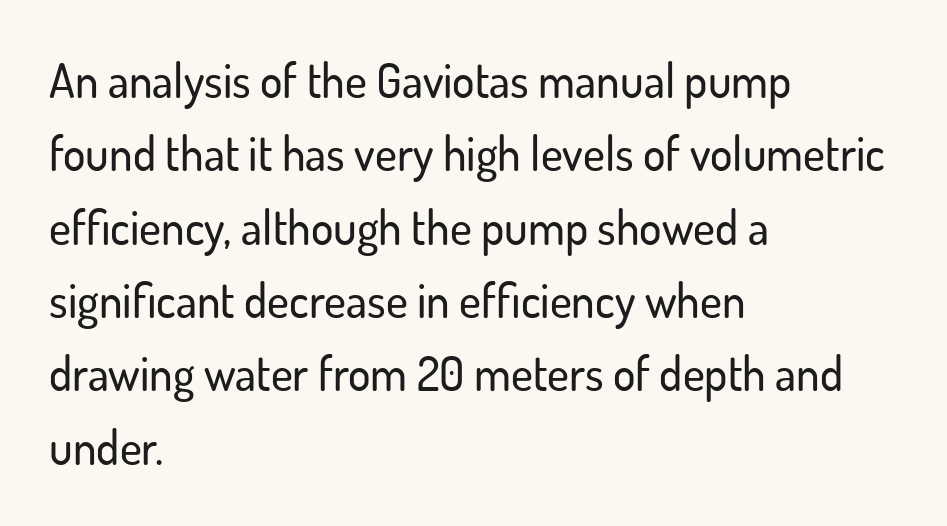
{"serif": "no", "italic": "no", "width": "normal", "stroke_contrast": "low", "x_height": "small", "monospaced": "no", "underline": "no", "align": "left", "line_spacing": "normal", "line_spacing_ratio": 1.56, "letter_spacing": "normal", "letter_spacing_em": 0.0, "glyph_px": 47}
